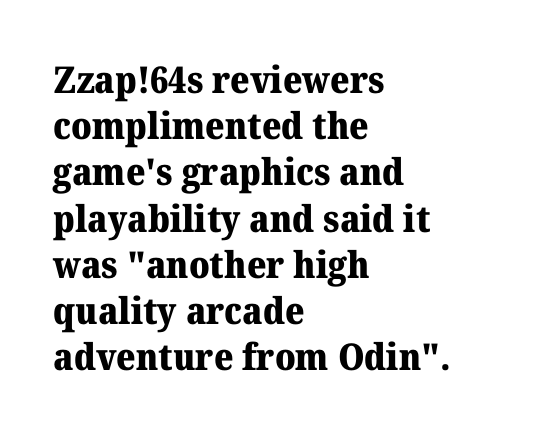
{"serif": "yes", "italic": "no", "bold": "yes", "weight": "heavy", "width": "normal", "stroke_contrast": "medium", "x_height": "medium", "monospaced": "no", "underline": "no", "align": "left", "line_spacing": "normal", "line_spacing_ratio": 1.25, "letter_spacing": "normal", "letter_spacing_em": 0.0, "glyph_px": 37}
